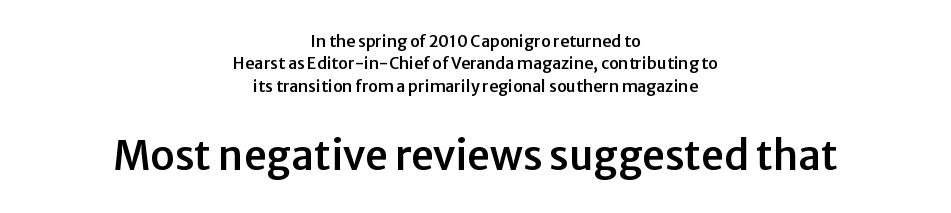
Scale increases going downward across the two blocks. The whitespace from short lines is split evenly between both sides. Tracking value appears to be zero — textbook default spacing. Think of a printed novel: that variable character pitch is what you see here. Designer's note — italics off, roman on.
